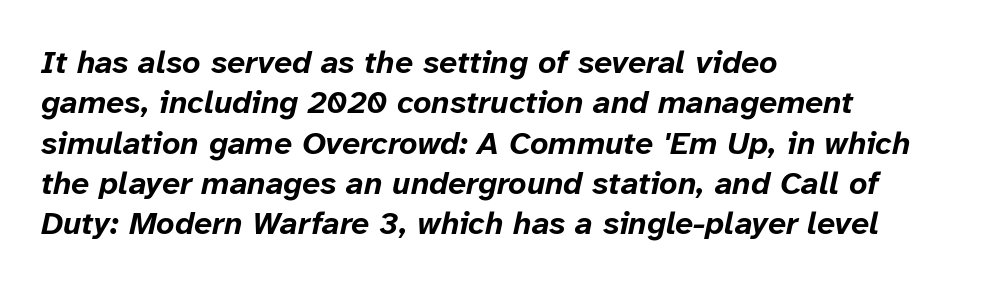
Q: Is the text bold? A: Yes.
Q: Is the text italic (slanted)? A: Yes, it leans right by about 12 degrees.
Q: Is the text underlined? A: No.
Q: How is the paragraph aligned? A: Left-aligned.
Q: Is the spacing between letters normal or unusually wide? A: Normal.
Q: Is the spacing between lines tight, normal or loose? A: Normal.
Q: Width (condensed, normal, or wide)? A: Normal.
Q: Stroke contrast? A: Low.
Q: x-height? A: Medium.
Q: Monospaced? A: No.
